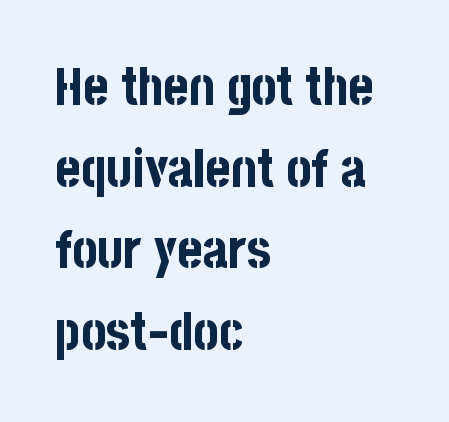
The image shows 53 px bold, condensed sans-serif type, upright; set left-aligned, normal line spacing (1.54x), normal letter spacing, not underlined; low stroke contrast and a large x-height.
